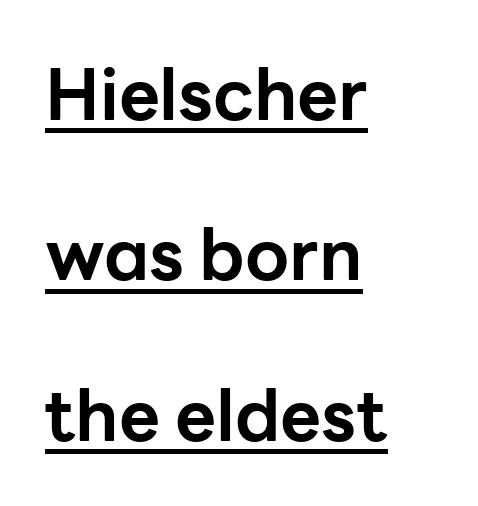
Q: Is the text bold? A: Yes.
Q: Is the text italic (slanted)? A: No, it is upright.
Q: Is the typeface a serif or a sans-serif typeface? A: Sans-serif.
Q: Is the text underlined? A: Yes.
Q: How is the paragraph aligned? A: Left-aligned.
Q: Is the spacing between letters normal or unusually wide? A: Normal.
Q: Is the spacing between lines tight, normal or loose? A: Loose.
Q: Width (condensed, normal, or wide)? A: Normal.
Q: Stroke contrast? A: Low.
Q: x-height? A: Medium.
Q: Monospaced? A: No.
